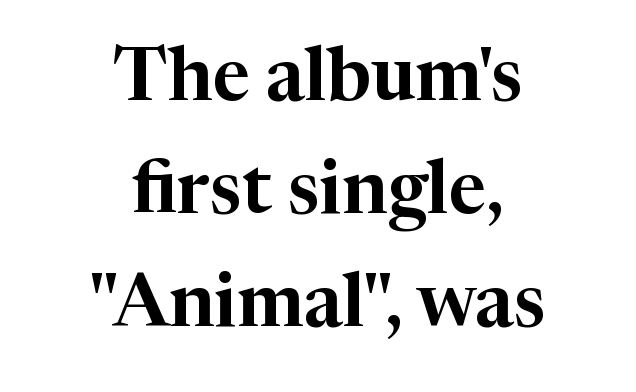
{"serif": "yes", "italic": "no", "width": "normal", "stroke_contrast": "high", "x_height": "medium", "monospaced": "no", "underline": "no", "align": "center", "line_spacing": "normal", "line_spacing_ratio": 1.53, "letter_spacing": "normal", "letter_spacing_em": 0.0, "glyph_px": 74}
